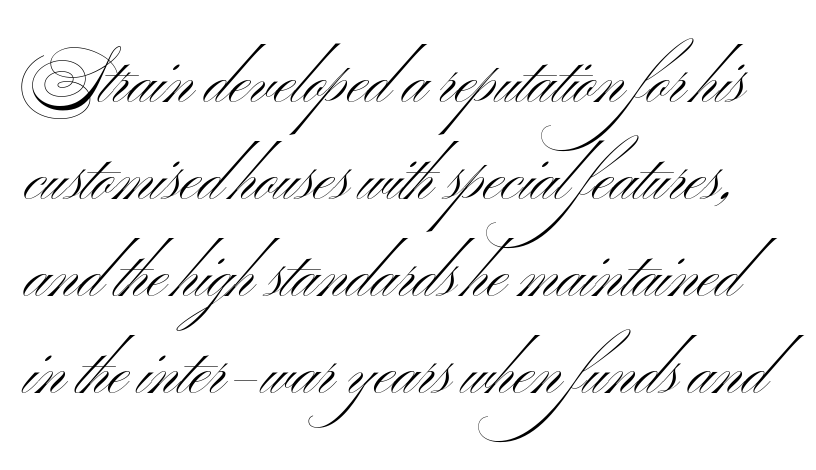
Check under the words: just untouched page. Is this a heavy cut? Hardly; it is regular or lighter. Typographically, this falls in the sans-serif category. Evenly set lines give the paragraph a standard silhouette. Look at the tracking — it's just the regular setting, nothing added.
